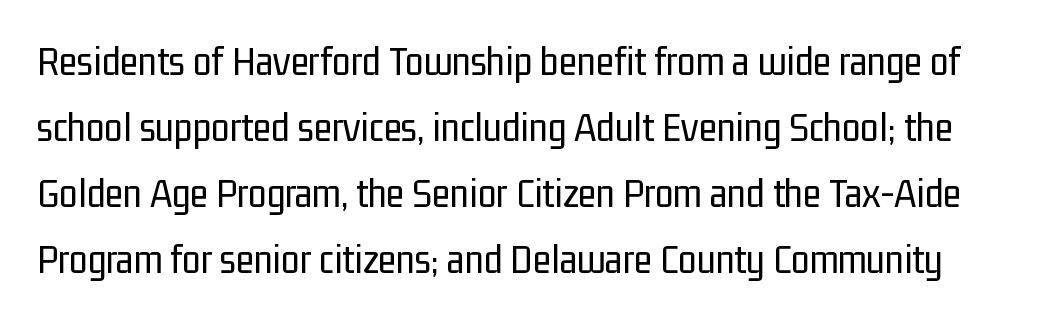
Nope, not italic — everything's standing straight. The passage shown has conventional tracking throughout. Nothing heavy about these letters — not bold at all. Normally led — the rows are evenly, conventionally spaced. The glyphs are unaccompanied by any horizontal stroke below them. These lines are rendered in a variable-pitch font.
